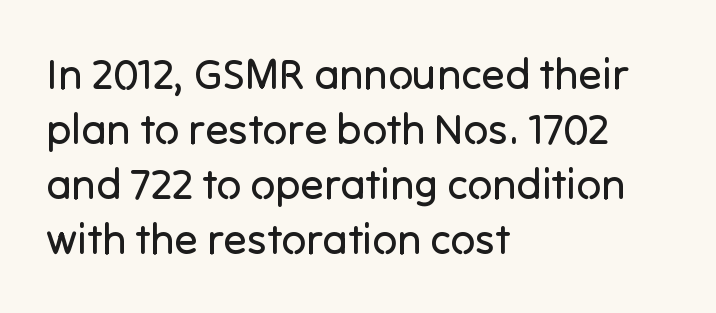
Q: Is the text bold? A: No.
Q: Is the text italic (slanted)? A: No, it is upright.
Q: Is the typeface a serif or a sans-serif typeface? A: Sans-serif.
Q: Is the text underlined? A: No.
Q: How is the paragraph aligned? A: Left-aligned.
Q: Is the spacing between letters normal or unusually wide? A: Normal.
Q: Is the spacing between lines tight, normal or loose? A: Normal.
Q: Width (condensed, normal, or wide)? A: Normal.
Q: Stroke contrast? A: Low.
Q: x-height? A: Medium.
Q: Monospaced? A: No.
